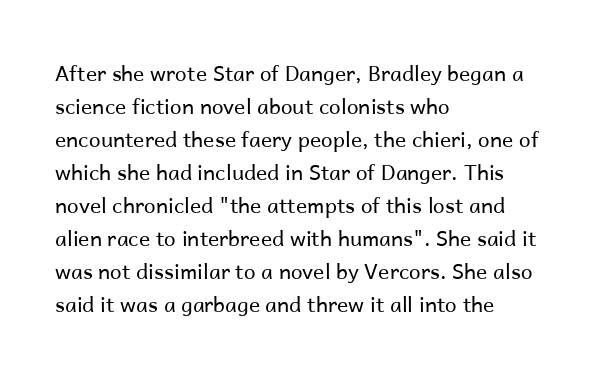
Q: Is the text bold? A: No.
Q: Is the text italic (slanted)? A: No, it is upright.
Q: Is the text underlined? A: No.
Q: How is the paragraph aligned? A: Left-aligned.
Q: Is the spacing between letters normal or unusually wide? A: Normal.
Q: Is the spacing between lines tight, normal or loose? A: Normal.
